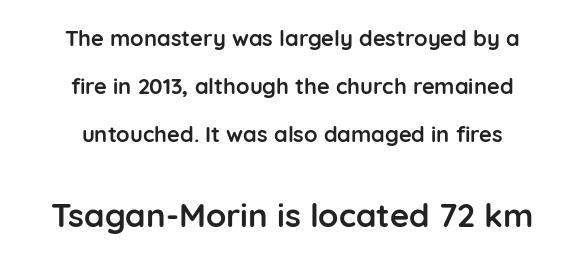
Q: Is the text bold? A: Yes.
Q: Is the text italic (slanted)? A: No, it is upright.
Q: Is the typeface a serif or a sans-serif typeface? A: Sans-serif.
Q: Is the text underlined? A: No.
Q: How is the paragraph aligned? A: Centered.
Q: Is the spacing between letters normal or unusually wide? A: Normal.
Q: Is the spacing between lines tight, normal or loose? A: Loose.
Q: Which block of text is set in a larger size, the first (top) or the second (bottom)? A: The second (bottom) one.
Q: Width (condensed, normal, or wide)? A: Normal.
Q: Stroke contrast? A: Low.
Q: x-height? A: Medium.
Q: Monospaced? A: No.
